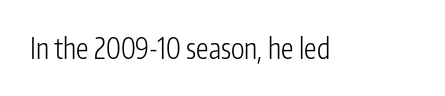
Note: no serifs on the glyphs. You can tell it's not italic because the verticals are truly vertical. On a weight scale, this lands at 450 or below. Rule under the text: the space is simply empty. Is this a fixed-width face? No — the glyphs have proportional, varying widths.
